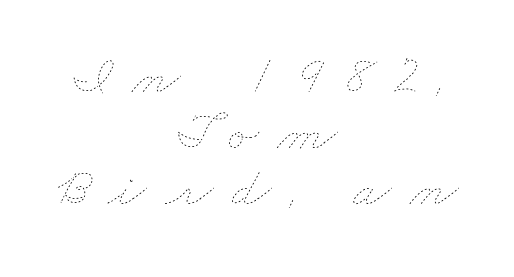
Q: Is the text bold? A: No.
Q: Is the text underlined? A: No.
Q: How is the paragraph aligned? A: Centered.
Q: Is the spacing between letters normal or unusually wide? A: Unusually wide.
Q: Is the spacing between lines tight, normal or loose? A: Tight.
Q: Width (condensed, normal, or wide)? A: Wide.
Q: Stroke contrast? A: Low.
Q: x-height? A: Small.
Q: Monospaced? A: No.
